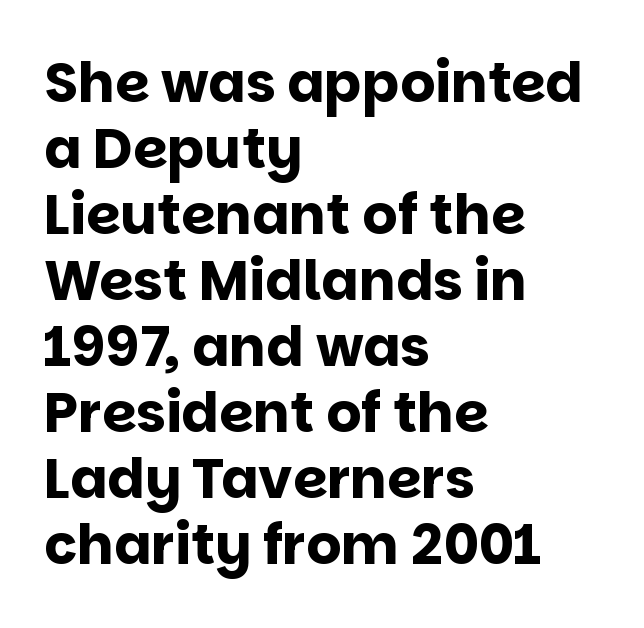
Q: Is the text bold? A: Yes.
Q: Is the text italic (slanted)? A: No, it is upright.
Q: Is the typeface a serif or a sans-serif typeface? A: Sans-serif.
Q: Is the text underlined? A: No.
Q: How is the paragraph aligned? A: Left-aligned.
Q: Is the spacing between letters normal or unusually wide? A: Normal.
Q: Width (condensed, normal, or wide)? A: Normal.
Q: Stroke contrast? A: Low.
Q: x-height? A: Large.
Q: Monospaced? A: No.
